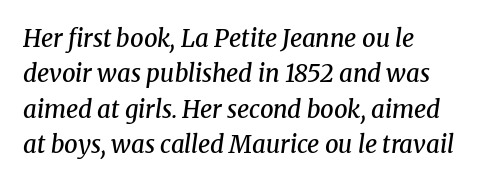
Q: Is the text bold? A: Semi-bold.
Q: Is the text italic (slanted)? A: Yes, it leans right by about 8 degrees.
Q: Is the text underlined? A: No.
Q: How is the paragraph aligned? A: Left-aligned.
Q: Is the spacing between letters normal or unusually wide? A: Normal.
Q: Is the spacing between lines tight, normal or loose? A: Normal.
